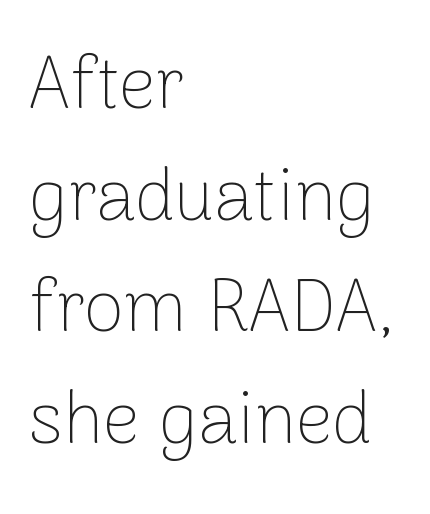
The image shows 73 px thin sans-serif type, upright; set left-aligned, normal line spacing (1.53x), normal letter spacing, not underlined; low stroke contrast and a medium x-height.
